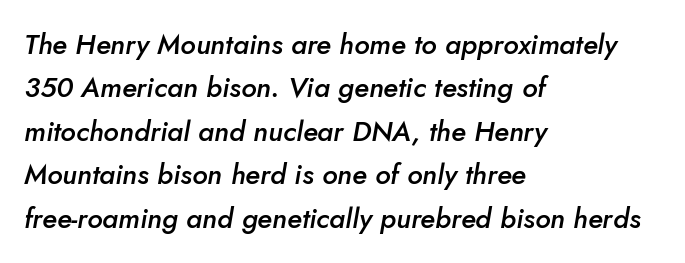
{"italic": "yes", "lean": "right", "slant_degrees": 5, "bold": "semi", "weight": "semibold", "width": "normal", "stroke_contrast": "low", "x_height": "small", "monospaced": "no", "underline": "no", "align": "left", "line_spacing": "normal", "line_spacing_ratio": 1.55, "letter_spacing": "normal", "letter_spacing_em": 0.0, "glyph_px": 28}
